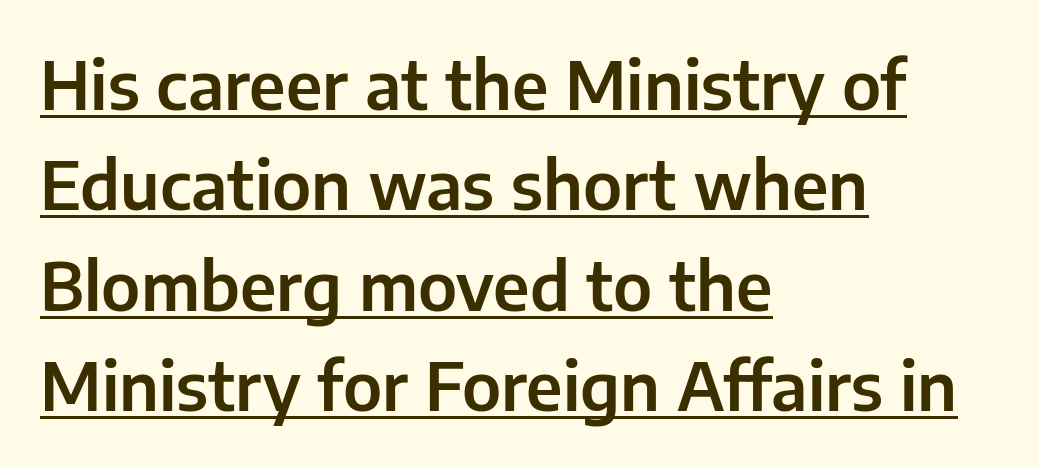
The line-height multiplier appears to be the usual default. This is sans-serif lettering, the kind often seen on screens and signage. The text block is weighted toward the left margin, trailing off unevenly rightward. Tracking here is standard; glyphs follow each other at the usual distance.
